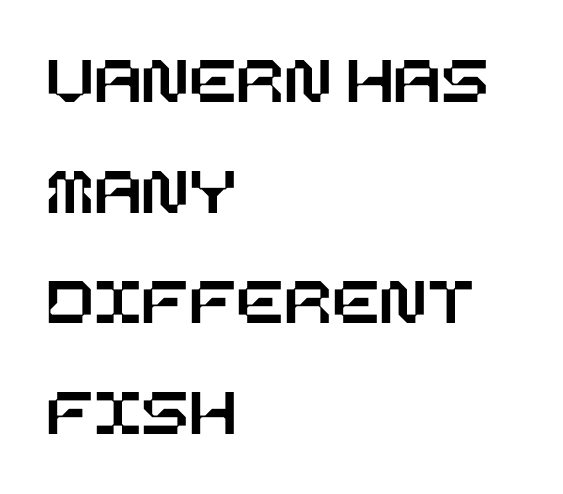
Q: Is the text italic (slanted)? A: No, it is upright.
Q: Is the text underlined? A: No.
Q: How is the paragraph aligned? A: Left-aligned.
Q: Is the spacing between letters normal or unusually wide? A: Normal.
Q: Is the spacing between lines tight, normal or loose? A: Normal.
Q: Width (condensed, normal, or wide)? A: Normal.
Q: Stroke contrast? A: Low.
Q: x-height? A: Large.
